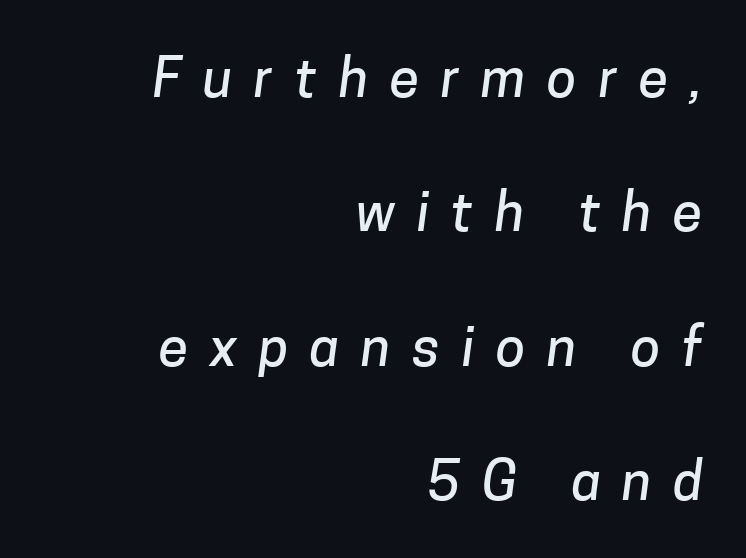
This sample has the flowing, uneven cadence of proportional lettering. Regarding leading, the lines here are spaced well apart. Substantial extra tracking has been applied to these lines. The compositor pushed each line to the right boundary.
